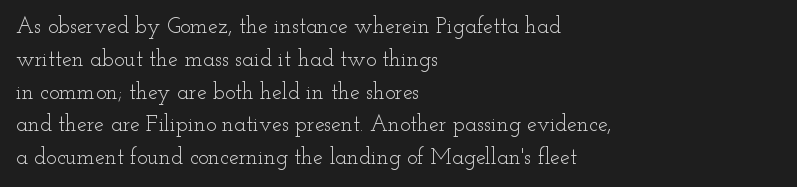
{"italic": "no", "bold": "no", "underline": "no", "align": "left", "line_spacing": "normal", "line_spacing_ratio": 1.49, "letter_spacing": "normal", "letter_spacing_em": 0.0, "glyph_px": 22}
